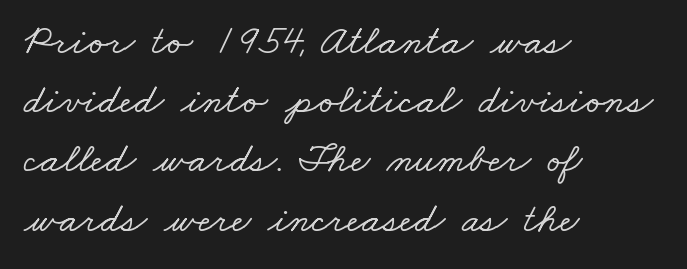
Q: Is the typeface a serif or a sans-serif typeface? A: Serif.
Q: Is the text underlined? A: No.
Q: How is the paragraph aligned? A: Left-aligned.
Q: Is the spacing between letters normal or unusually wide? A: Normal.
Q: Is the spacing between lines tight, normal or loose? A: Normal.
Q: Width (condensed, normal, or wide)? A: Wide.
Q: Stroke contrast? A: Low.
Q: x-height? A: Small.
Q: Monospaced? A: No.
